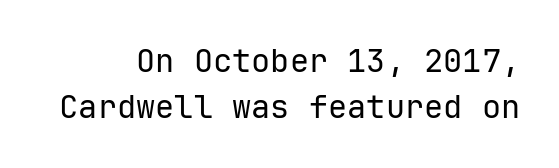
{"serif": "no", "italic": "no", "bold": "no", "weight": "regular", "width": "normal", "stroke_contrast": "low", "x_height": "medium", "underline": "no", "line_spacing": "normal", "line_spacing_ratio": 1.44, "letter_spacing": "normal", "letter_spacing_em": 0.0, "glyph_px": 32}
